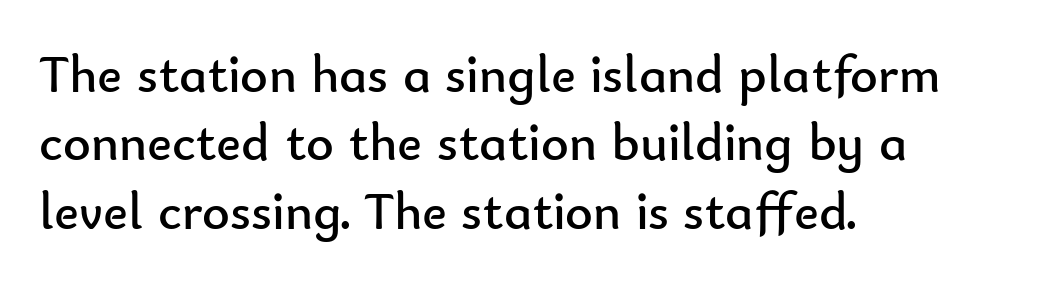
{"serif": "no", "italic": "no", "bold": "no", "weight": "regular", "width": "normal", "stroke_contrast": "low", "x_height": "small", "monospaced": "no", "underline": "no", "align": "left", "line_spacing": "normal", "line_spacing_ratio": 1.29, "letter_spacing": "normal", "letter_spacing_em": 0.0, "glyph_px": 53}
